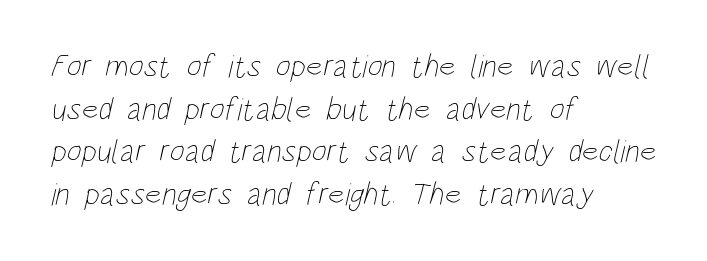
The type is set solid horizontally, with unmodified tracking. This is not heavy type; no bold has been used. The foot of each line stays bare and open. The lines are quadded left.
